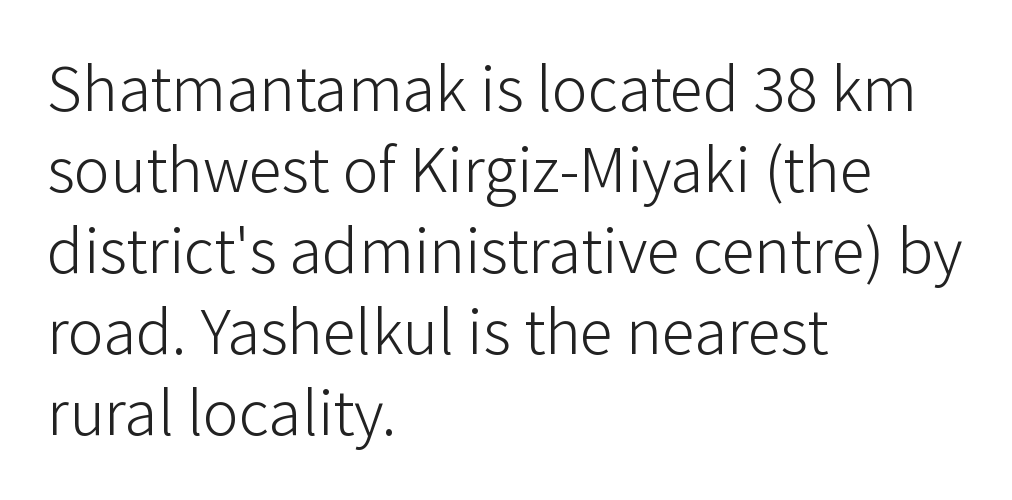
Think of a printed novel: that variable character pitch is what you see here. Weight: not bold — regular or lighter. This sample is left-justified, so line endings fall wherever the words run out. Unlike italic type, these characters show no tilt at all. The tracking reads as untouched default to a designer's eye. What kind of face is this? One without serifs — a sans.
